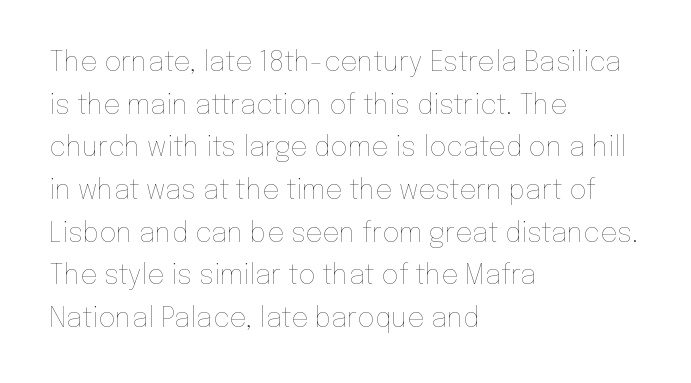
Q: Is the text bold? A: No.
Q: Is the text italic (slanted)? A: No, it is upright.
Q: Is the text underlined? A: No.
Q: How is the paragraph aligned? A: Left-aligned.
Q: Is the spacing between letters normal or unusually wide? A: Normal.
Q: Is the spacing between lines tight, normal or loose? A: Normal.
